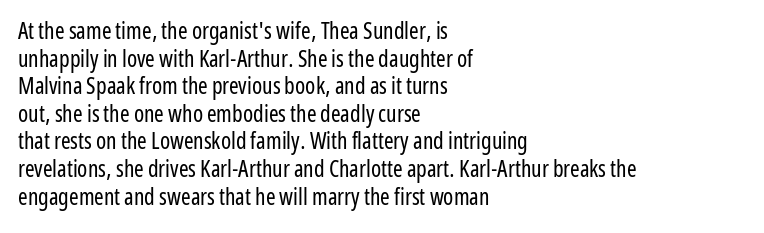
Q: Is the text bold? A: No.
Q: Is the text italic (slanted)? A: No, it is upright.
Q: Is the text underlined? A: No.
Q: How is the paragraph aligned? A: Left-aligned.
Q: Is the spacing between letters normal or unusually wide? A: Normal.
